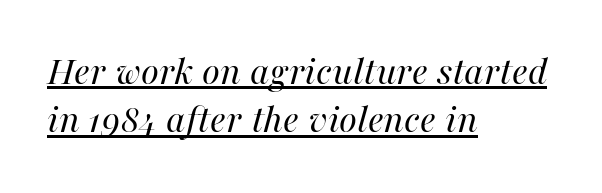
Q: Is the text bold? A: No.
Q: Is the text italic (slanted)? A: Yes, it leans right by about 16 degrees.
Q: Is the text underlined? A: Yes.
Q: How is the paragraph aligned? A: Left-aligned.
Q: Is the spacing between letters normal or unusually wide? A: Normal.
Q: Width (condensed, normal, or wide)? A: Normal.
Q: Stroke contrast? A: High.
Q: x-height? A: Medium.
Q: Monospaced? A: No.
